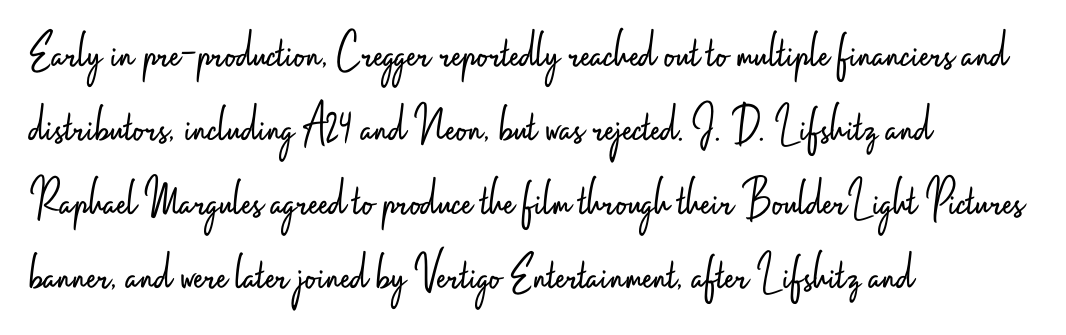
What stands out about the letter spacing? Nothing — it is the standard amount. Stroke mass is kept to a normal reading level or below. Horizontal alignment here is leftward, the default for most running prose. Vertical spacing — default. Plain, unruled lines of type.
